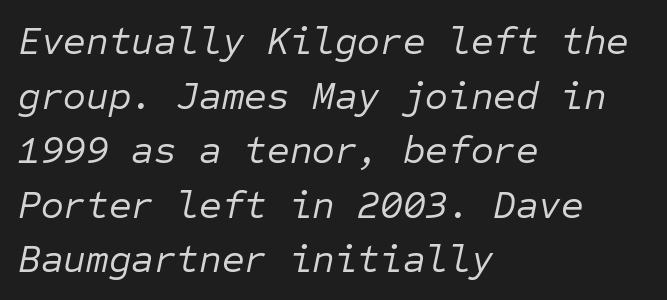
{"italic": "yes", "lean": "right", "slant_degrees": 12, "bold": "no", "weight": "regular", "width": "normal", "stroke_contrast": "low", "x_height": "medium", "monospaced": "yes", "underline": "no", "align": "left", "line_spacing": "normal", "line_spacing_ratio": 1.4, "letter_spacing": "normal", "letter_spacing_em": 0.0, "glyph_px": 39}
